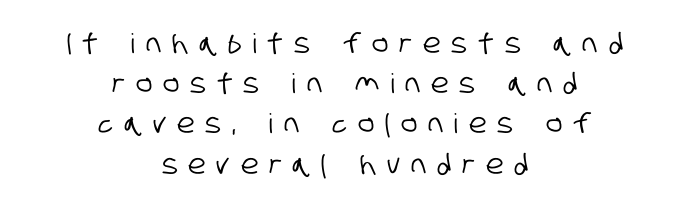
Baseline-to-baseline distance is the conventional proportion of letter height. This sample is center-justified, so both line endings float freely. Bare-footed words on every line. Between one letter and the next there's a generous, obvious gap.
